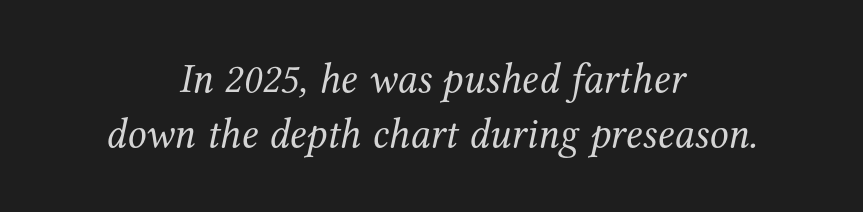
The image shows 42 px regular-weight serif type, italic (leaning right); set centered, normal line spacing (1.3x), normal letter spacing, not underlined; medium stroke contrast and a medium x-height.
